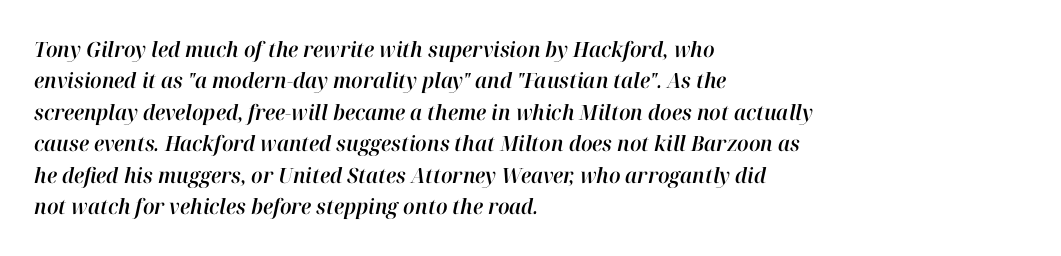
Nothing unusual about the tracking: characters are spaced as the font intends. In CSS terms this would be text-align: left. Is there much room between lines? A standard amount, neither cramped nor airy. Check under the words: just untouched page. Compared with ordinary roman type, these characters are visibly tilted.
